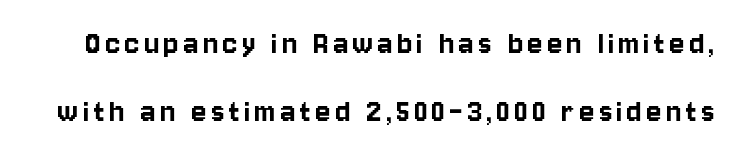
Q: Is the text italic (slanted)? A: No, it is upright.
Q: Is the typeface a serif or a sans-serif typeface? A: Sans-serif.
Q: Is the text underlined? A: No.
Q: Is the spacing between lines tight, normal or loose? A: Loose.
Q: Width (condensed, normal, or wide)? A: Condensed.
Q: Stroke contrast? A: Low.
Q: x-height? A: Large.
Q: Monospaced? A: No.
